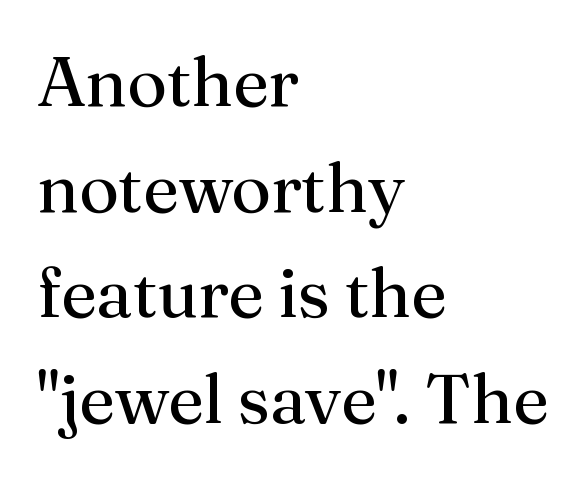
Stems here are at most as thick as an everyday book face. A bare baseline throughout the passage. Characters follow at the spacing the type designer built in. Proportional: the letters do not fall into vertical columns.
